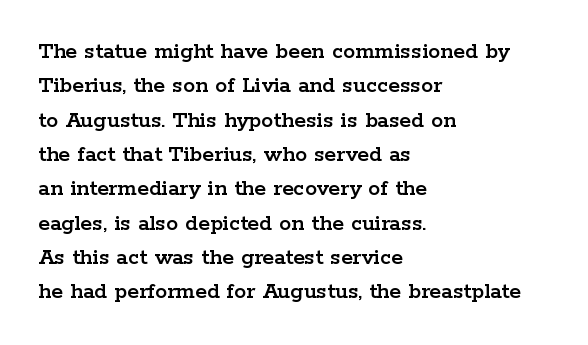
The image shows 24 px text type, upright; set left-aligned, normal line spacing (1.43x), normal letter spacing, not underlined.
